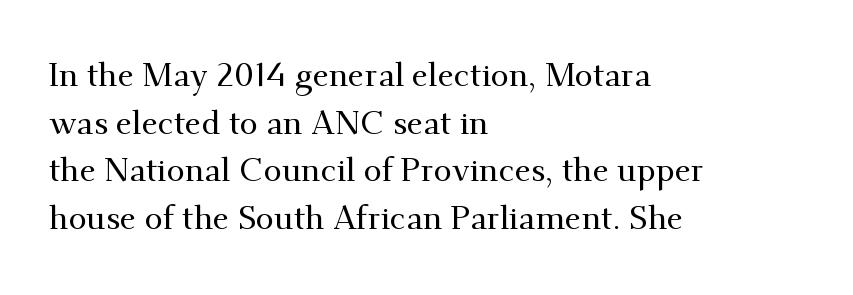
{"serif": "yes", "italic": "no", "width": "normal", "stroke_contrast": "medium", "x_height": "small", "monospaced": "no", "underline": "no", "align": "left", "line_spacing": "normal", "line_spacing_ratio": 1.44, "letter_spacing": "normal", "letter_spacing_em": 0.0, "glyph_px": 33}
